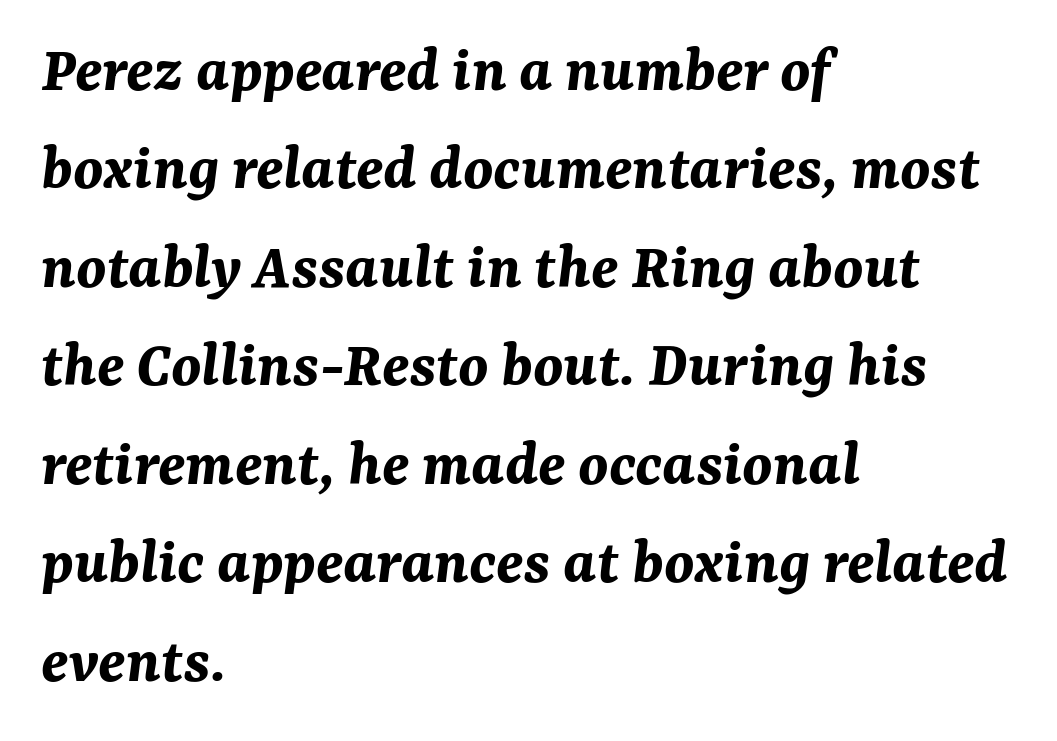
{"italic": "yes", "lean": "right", "slant_degrees": 7, "bold": "yes", "weight": "bold", "width": "normal", "stroke_contrast": "medium", "x_height": "medium", "monospaced": "no", "underline": "no", "align": "left", "line_spacing": "normal", "line_spacing_ratio": 1.47, "letter_spacing": "normal", "letter_spacing_em": 0.0, "glyph_px": 67}
